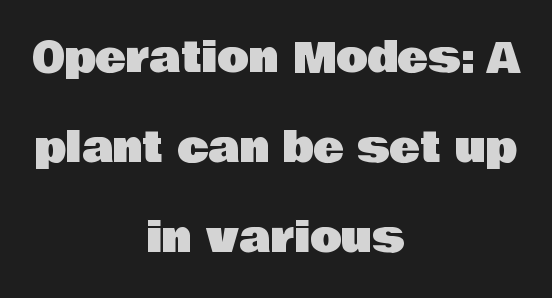
Q: Is the text italic (slanted)? A: No, it is upright.
Q: Is the typeface a serif or a sans-serif typeface? A: Sans-serif.
Q: Is the text underlined? A: No.
Q: How is the paragraph aligned? A: Centered.
Q: Is the spacing between letters normal or unusually wide? A: Normal.
Q: Is the spacing between lines tight, normal or loose? A: Loose.
Q: Width (condensed, normal, or wide)? A: Normal.
Q: Stroke contrast? A: Low.
Q: x-height? A: Large.
Q: Monospaced? A: No.
